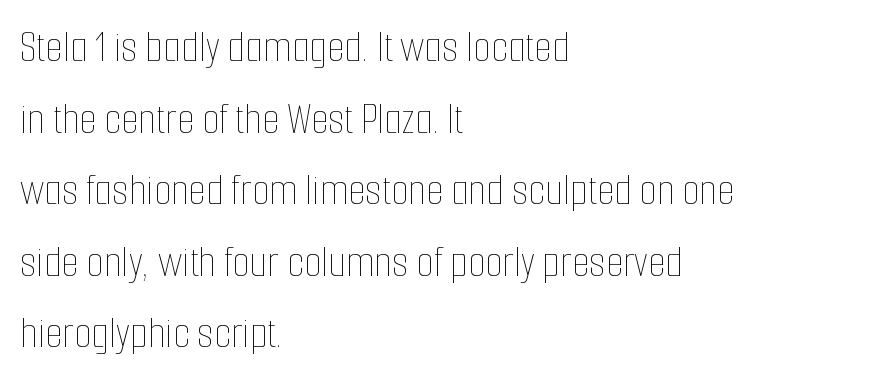
Q: Is the text bold? A: No.
Q: Is the text italic (slanted)? A: No, it is upright.
Q: Is the text underlined? A: No.
Q: How is the paragraph aligned? A: Left-aligned.
Q: Is the spacing between letters normal or unusually wide? A: Normal.
Q: Is the spacing between lines tight, normal or loose? A: Normal.
Q: Width (condensed, normal, or wide)? A: Condensed.
Q: Stroke contrast? A: Low.
Q: x-height? A: Medium.
Q: Monospaced? A: No.
